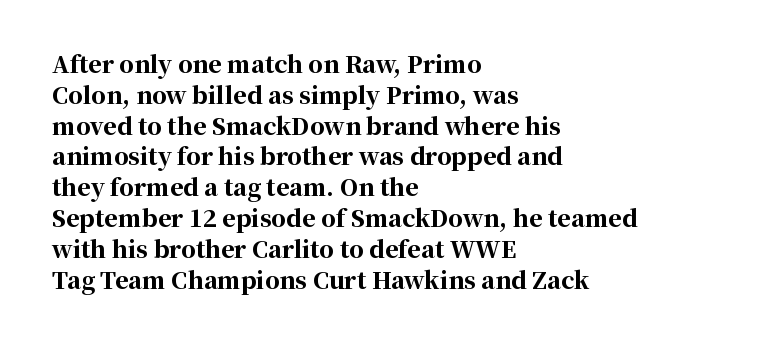
The image shows 23 px bold type, upright; set left-aligned, normal line spacing (1.34x), normal letter spacing, not underlined.
